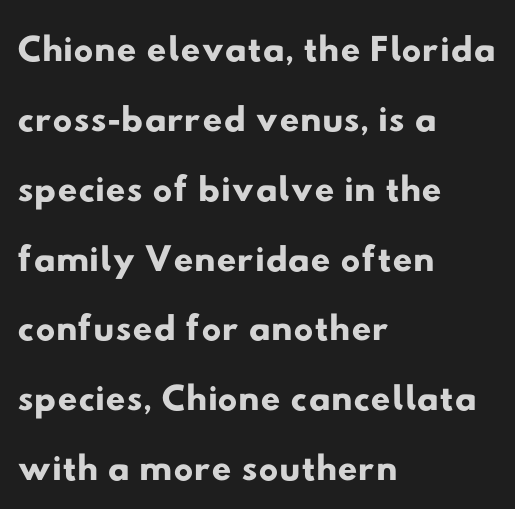
The image shows 55 px wide sans-serif type; set left-aligned, normal line spacing (1.27x), normal letter spacing, not underlined; low stroke contrast and a small x-height.
